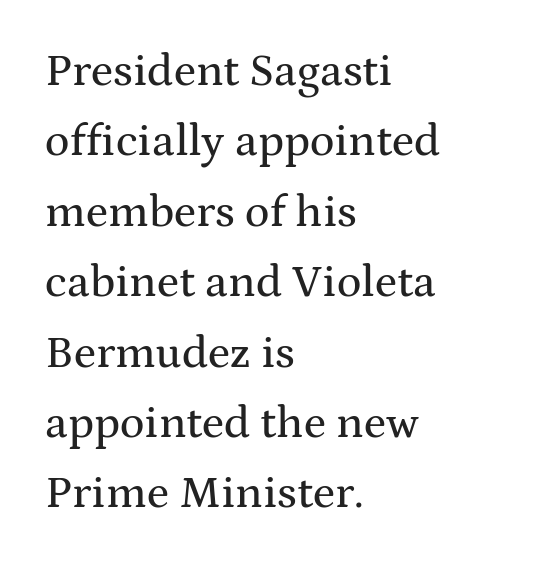
Q: Is the text italic (slanted)? A: No, it is upright.
Q: Is the typeface a serif or a sans-serif typeface? A: Serif.
Q: Is the text underlined? A: No.
Q: How is the paragraph aligned? A: Left-aligned.
Q: Is the spacing between letters normal or unusually wide? A: Normal.
Q: Is the spacing between lines tight, normal or loose? A: Normal.
Q: Width (condensed, normal, or wide)? A: Wide.
Q: Stroke contrast? A: Medium.
Q: x-height? A: Medium.
Q: Monospaced? A: No.
